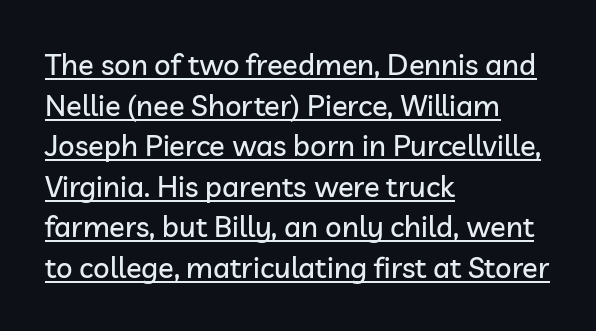
The face used here appears with an underline applied. Proportional: the letters do not fall into vertical columns. The ragged edge is on the right, which tells us the setting is flush left. Default kerning and tracking; the words read as compact shapes. It's the straight-up-and-down kind of type. Horizontal bands of white between lines are of average thickness.
